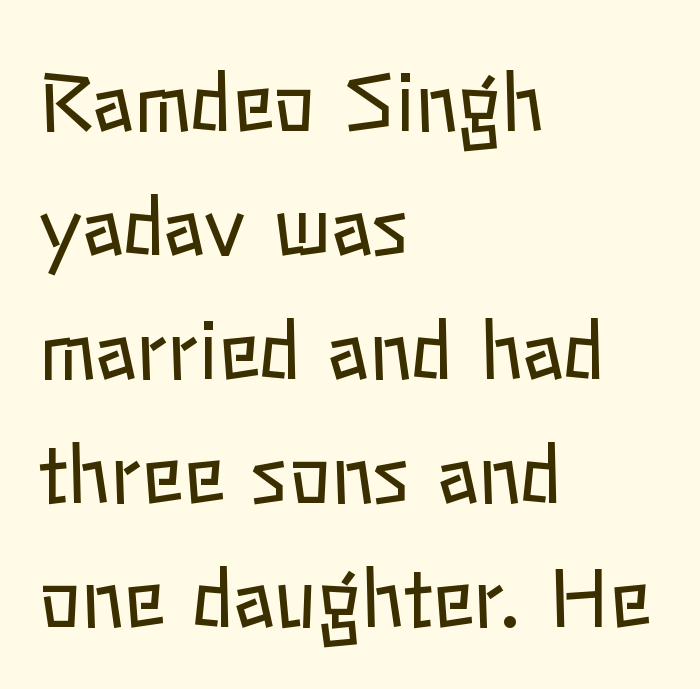
Is the type heavy? It reads as light-to-regular instead. If you drew a ruler down the left edge, every line would touch it. The leading is moderate, giving the passage an even texture. The letters stand straight up with perfectly vertical stems.
